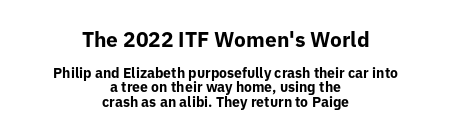
Q: Is the text bold? A: Yes.
Q: Is the text italic (slanted)? A: No, it is upright.
Q: Is the text underlined? A: No.
Q: How is the paragraph aligned? A: Centered.
Q: Is the spacing between letters normal or unusually wide? A: Normal.
Q: Is the spacing between lines tight, normal or loose? A: Tight.
Q: Which block of text is set in a larger size, the first (top) or the second (bottom)? A: The first (top) one.
